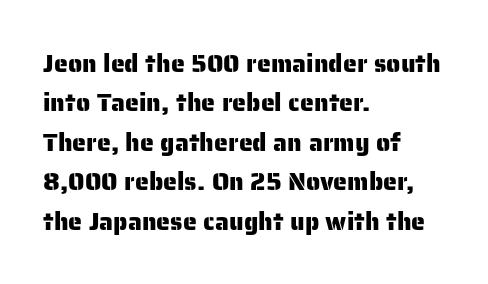
The setting favours the left margin, as ordinary paragraphs usually do. Is there any slant? The stems are plumb. A bare baseline throughout the passage. The letterforms sit shoulder to shoulder at normal distance. These lines sit exactly where default settings would place them.
